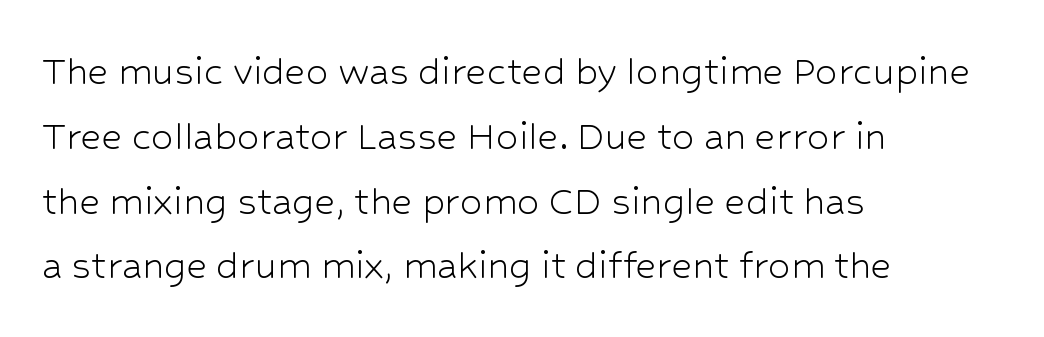
Alignment: flush left. In terms of letterspacing, this is plain default setting. Letterform terminals end flat and unadorned throughout the passage. In terms of posture, this sample is upright.
